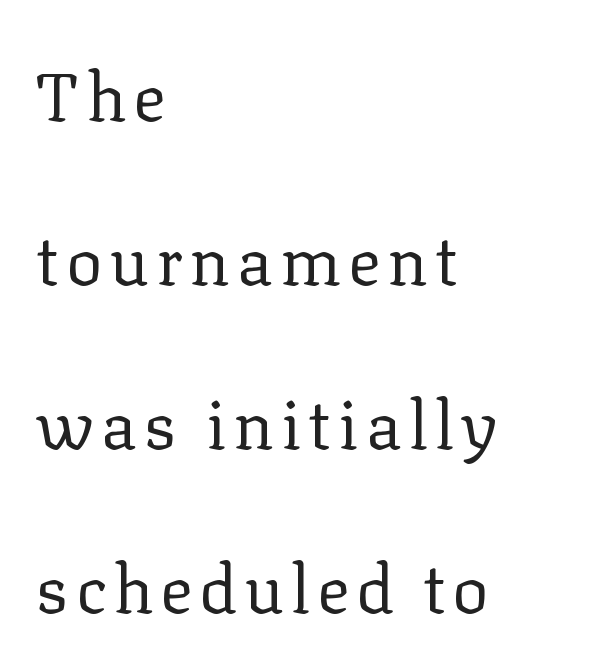
Q: Is the text bold? A: No.
Q: Is the text italic (slanted)? A: No, it is upright.
Q: Is the typeface a serif or a sans-serif typeface? A: Serif.
Q: Is the text underlined? A: No.
Q: How is the paragraph aligned? A: Left-aligned.
Q: Is the spacing between lines tight, normal or loose? A: Loose.
Q: Width (condensed, normal, or wide)? A: Normal.
Q: Stroke contrast? A: Low.
Q: x-height? A: Medium.
Q: Monospaced? A: No.
